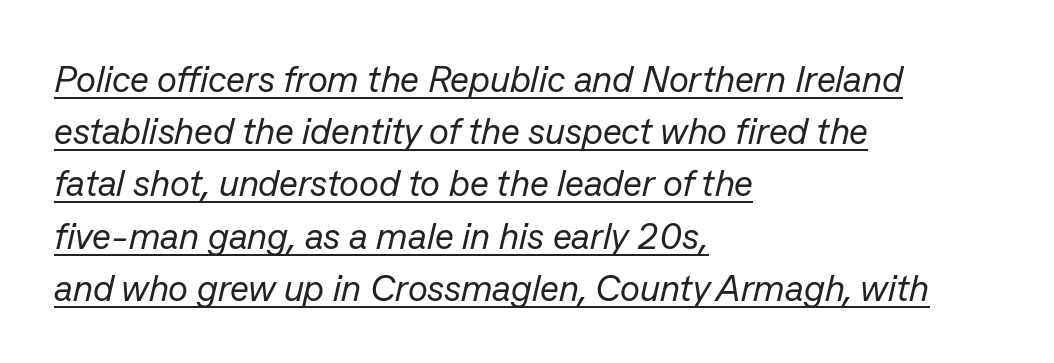
Slant detected: the letters are inclined. What decoration does the sample have? An underline. Spacing between characters is what you'd get straight out of the box. Notice how the passage keeps a crisp vertical edge on the left only. The passage shown stacks its lines at a standard gap.
